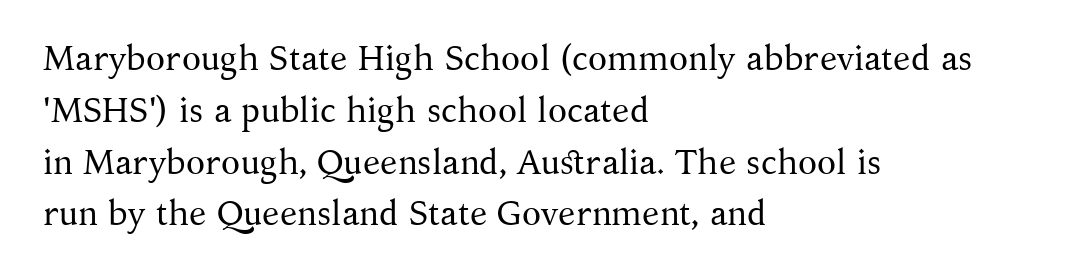
{"serif": "yes", "italic": "no", "bold": "no", "weight": "regular", "width": "normal", "stroke_contrast": "medium", "x_height": "medium", "monospaced": "no", "underline": "no", "align": "left", "line_spacing": "normal", "line_spacing_ratio": 1.48, "letter_spacing": "normal", "letter_spacing_em": 0.0, "glyph_px": 35}
